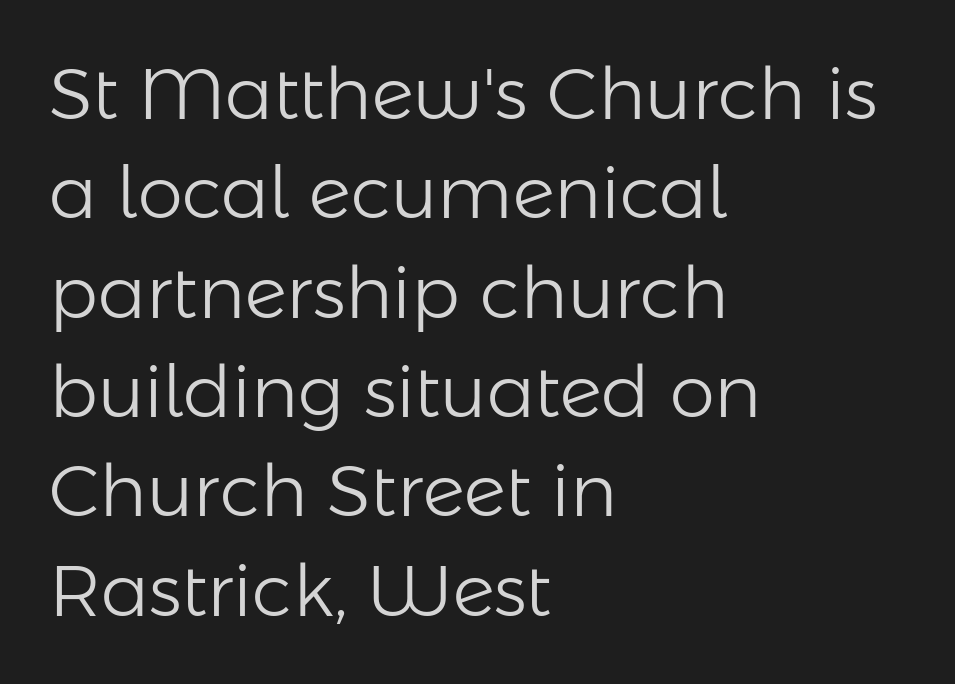
Q: Is the text bold? A: No.
Q: Is the text italic (slanted)? A: No, it is upright.
Q: Is the typeface a serif or a sans-serif typeface? A: Sans-serif.
Q: Is the text underlined? A: No.
Q: How is the paragraph aligned? A: Left-aligned.
Q: Is the spacing between letters normal or unusually wide? A: Normal.
Q: Is the spacing between lines tight, normal or loose? A: Normal.
Q: Width (condensed, normal, or wide)? A: Normal.
Q: Stroke contrast? A: Low.
Q: x-height? A: Medium.
Q: Monospaced? A: No.
